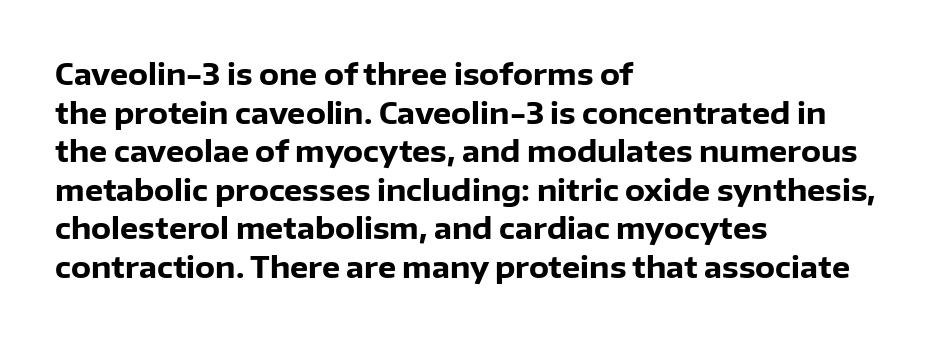
Only glyphs here, with clear space below each row. Between one letter and the next there's only the usual sliver of space. Notice how the stems are strictly vertical — no italics here. Is the block centered? No — it sits flush against the left margin. How heavy is the stroke? Heavy — this is a bold. The line-height multiplier appears to be the usual default.
